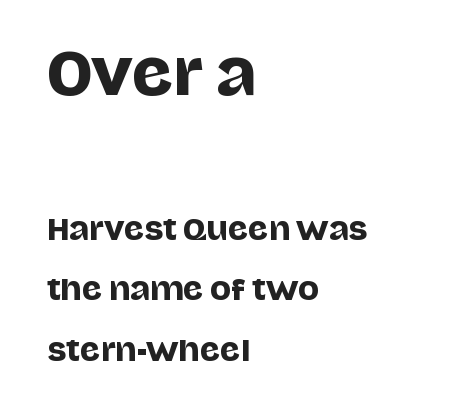
A sans-serif font was chosen for this passage. No italicization has been applied; the sample stays upright. Beneath every word, the page is bare. A typesetter would call this proportional, since set widths differ per character.
